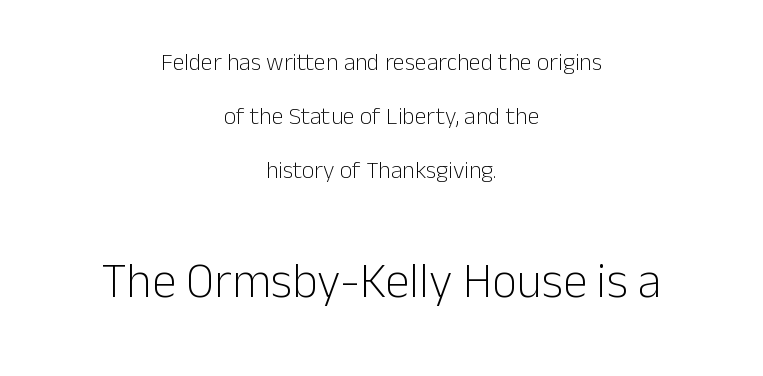
The image shows 49 px light sans-serif type, upright; set centered, loose line spacing (2.26x), normal letter spacing, not underlined; the second (bottom) block is 2.04x larger; low stroke contrast and a medium x-height.
